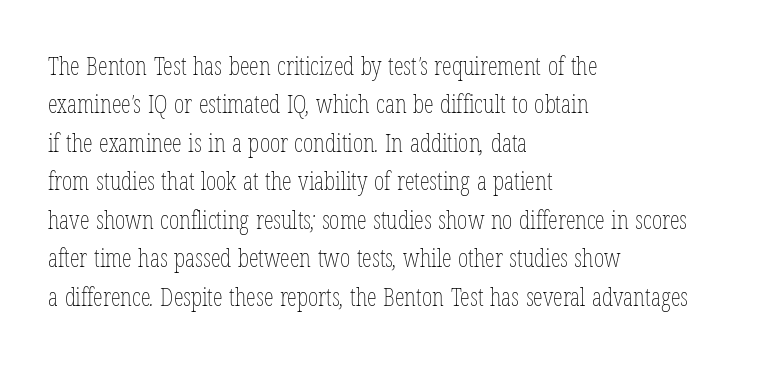
The space beneath each line is pristine and unruled. Layout note: lines flush left. This is not heavy type; no bold has been used. Reading down the column, the eye jumps a familiar distance to each next line.
